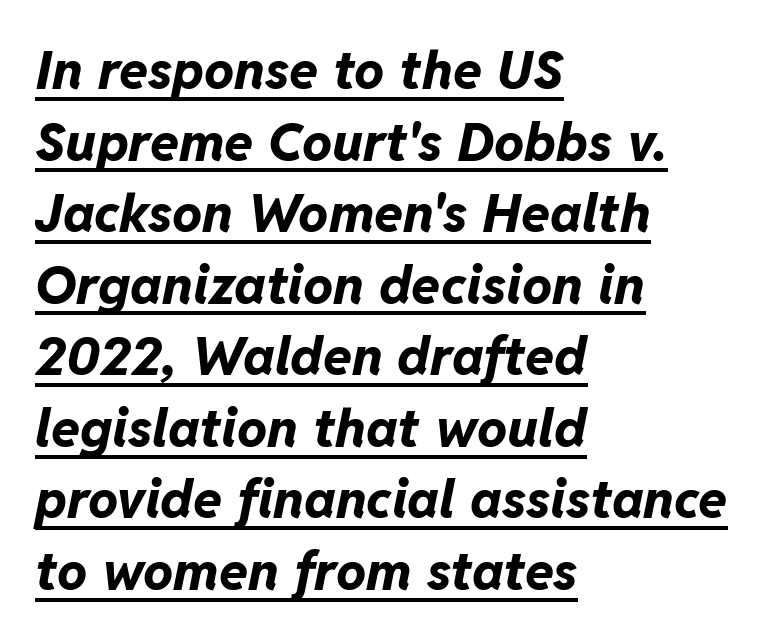
Q: Is the text bold? A: Yes.
Q: Is the text italic (slanted)? A: Yes, it leans right by about 11 degrees.
Q: Is the text underlined? A: Yes.
Q: How is the paragraph aligned? A: Left-aligned.
Q: Is the spacing between letters normal or unusually wide? A: Normal.
Q: Is the spacing between lines tight, normal or loose? A: Normal.
Q: Width (condensed, normal, or wide)? A: Normal.
Q: Stroke contrast? A: Low.
Q: x-height? A: Medium.
Q: Monospaced? A: No.
